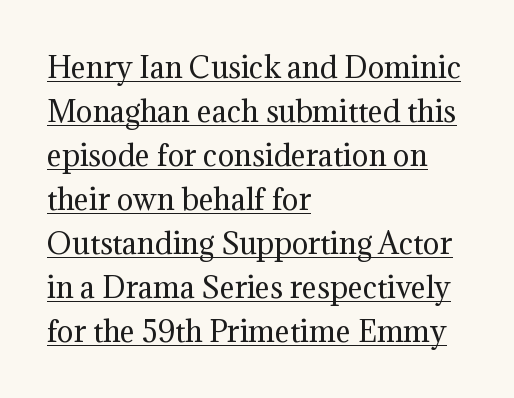
Looks like someone drew a line under every word here. The letterforms sit shoulder to shoulder at normal distance. Note the varied advance widths — an 'i' is clearly narrower than an 'm'. I'd call this a serif setting — the letters wear small feet. Notice how descenders clear the ascenders below comfortably — that's standard leading. The weight tops out at a normal text grade.
